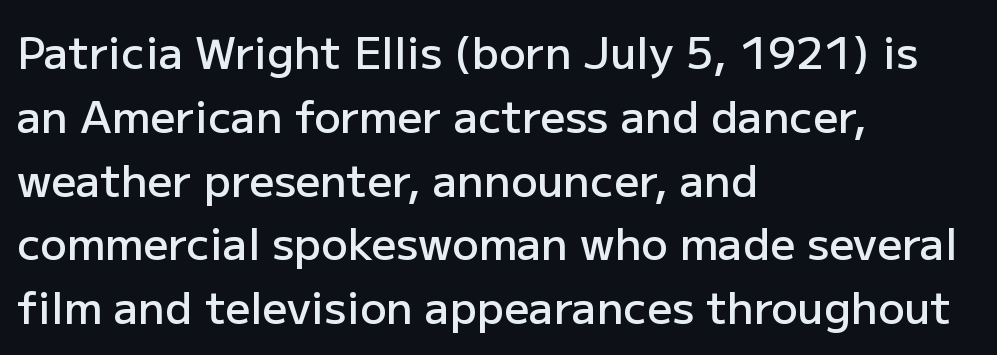
{"serif": "no", "italic": "no", "bold": "semi", "weight": "semibold", "width": "normal", "stroke_contrast": "low", "x_height": "medium", "monospaced": "no", "underline": "no", "align": "left", "line_spacing": "normal", "line_spacing_ratio": 1.45, "letter_spacing": "normal", "letter_spacing_em": 0.0, "glyph_px": 44}
